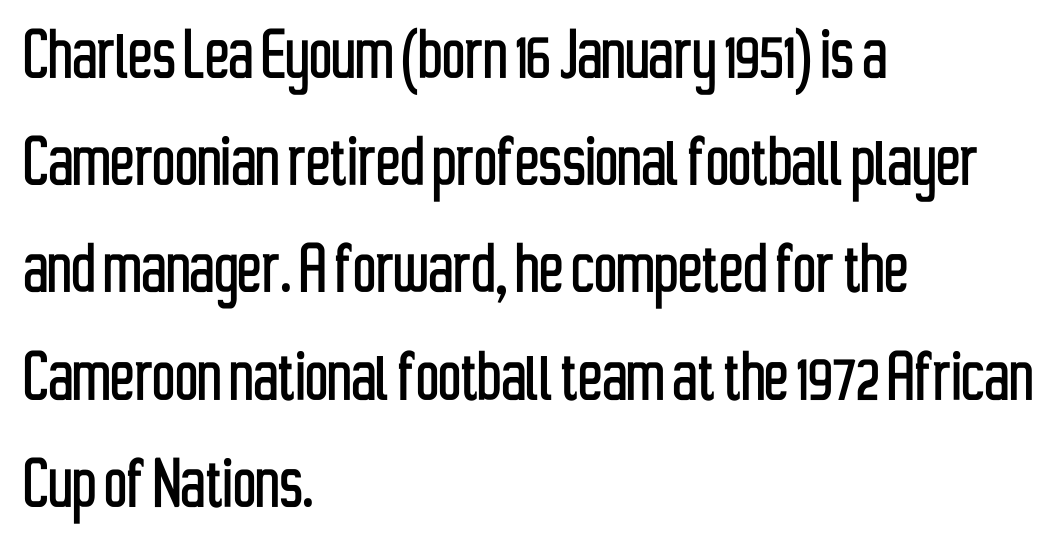
The image shows 80 px condensed sans-serif type, upright; set left-aligned, normal line spacing (1.34x), normal letter spacing, not underlined; low stroke contrast and a medium x-height.
